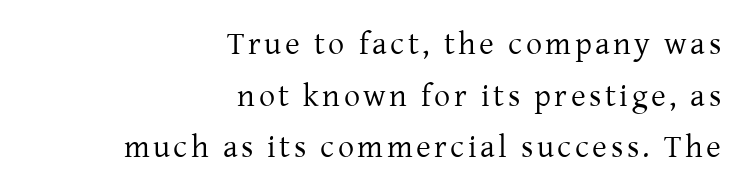
{"serif": "yes", "italic": "no", "bold": "no", "weight": "regular", "width": "normal", "stroke_contrast": "low", "x_height": "medium", "monospaced": "no", "underline": "no", "align": "right", "line_spacing": "normal", "line_spacing_ratio": 1.61, "glyph_px": 32}
